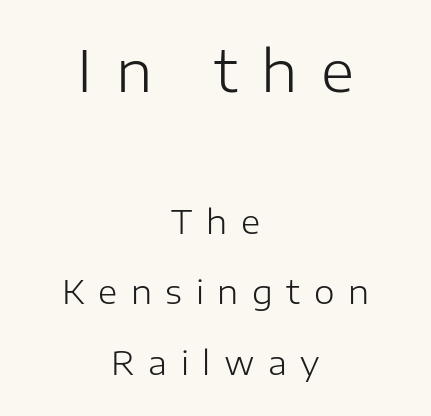
The image shows 57 px light sans-serif type, upright; set centered, loose line spacing (2.13x), unusually wide letter spacing (+0.41 em), not underlined; the first (top) block is 1.73x larger; low stroke contrast and a medium x-height.
